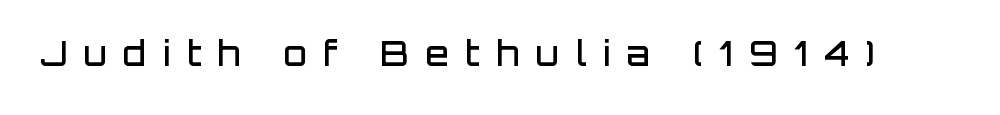
Q: Is the text bold? A: Semi-bold.
Q: Is the text italic (slanted)? A: No, it is upright.
Q: Is the typeface a serif or a sans-serif typeface? A: Sans-serif.
Q: Is the text underlined? A: No.
Q: Is the spacing between letters normal or unusually wide? A: Unusually wide.
Q: Width (condensed, normal, or wide)? A: Normal.
Q: Stroke contrast? A: Low.
Q: x-height? A: Large.
Q: Monospaced? A: No.
